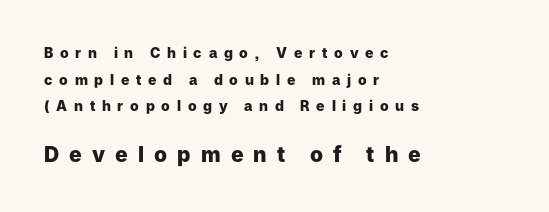
{"italic": "no", "bold": "yes", "underline": "no", "align": "left", "line_spacing": "loose", "line_spacing_ratio": 1.9, "letter_spacing": "wide", "letter_spacing_em": 0.48, "larger_block": "second", "size_ratio": 1.5, "glyph_px": 21}
